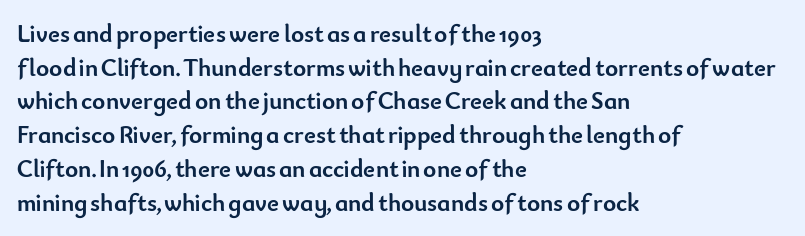
Q: Is the text bold? A: Yes.
Q: Is the text italic (slanted)? A: No, it is upright.
Q: Is the text underlined? A: No.
Q: How is the paragraph aligned? A: Left-aligned.
Q: Is the spacing between letters normal or unusually wide? A: Normal.
Q: Is the spacing between lines tight, normal or loose? A: Normal.
